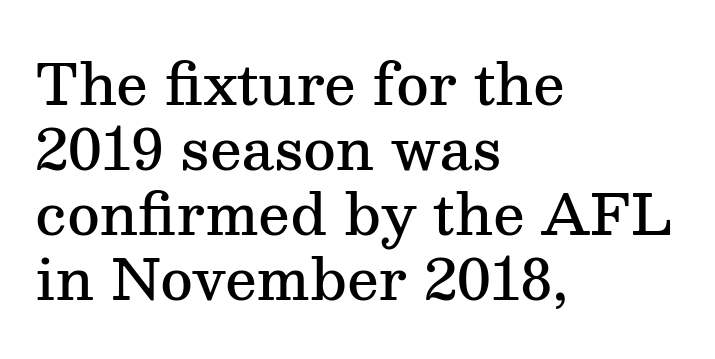
The image shows 56 px semibold serif type, upright; set left-aligned, line spacing 1.16x, normal letter spacing, not underlined; medium stroke contrast and a medium x-height.
